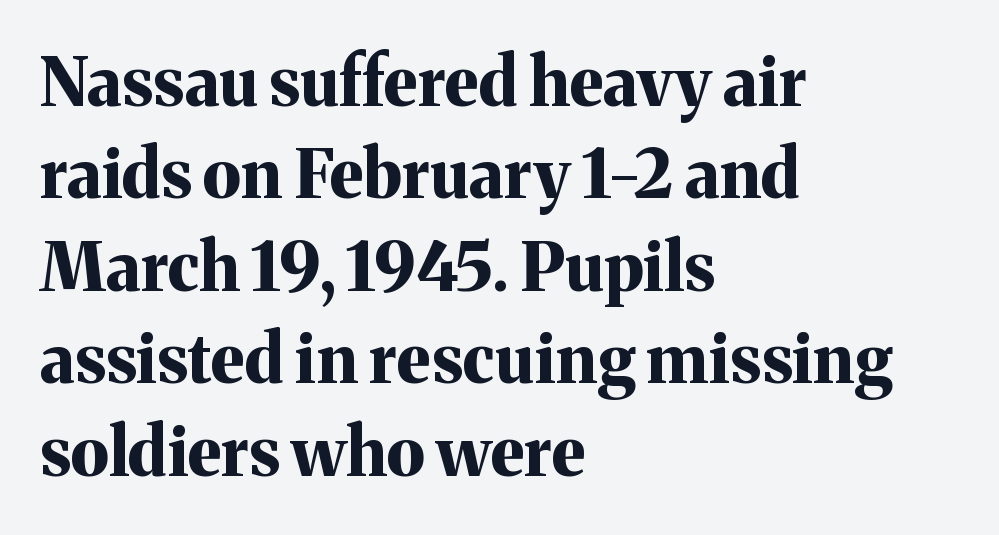
Characters remain perfectly vertical along every line. Is the block centered? No — it sits flush against the left margin. This sample has the flowing, uneven cadence of proportional lettering. The passage shown has conventional tracking throughout. The words here are not underlined.
